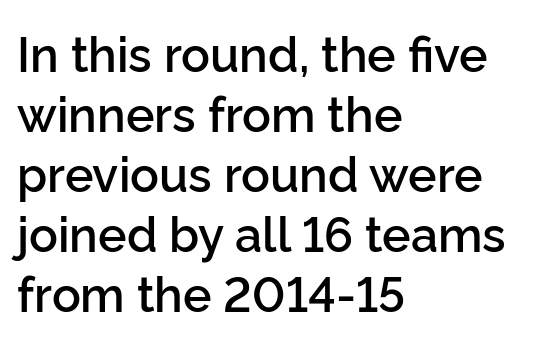
Q: Is the text bold? A: Semi-bold.
Q: Is the text italic (slanted)? A: No, it is upright.
Q: Is the typeface a serif or a sans-serif typeface? A: Sans-serif.
Q: Is the text underlined? A: No.
Q: How is the paragraph aligned? A: Left-aligned.
Q: Is the spacing between letters normal or unusually wide? A: Normal.
Q: Is the spacing between lines tight, normal or loose? A: Normal.
Q: Width (condensed, normal, or wide)? A: Normal.
Q: Stroke contrast? A: Low.
Q: x-height? A: Medium.
Q: Monospaced? A: No.
